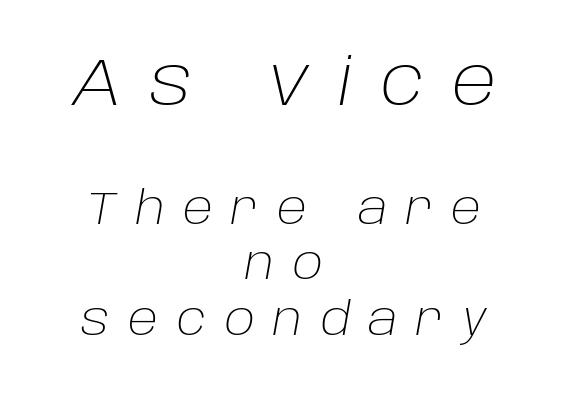
The image shows 67 px light type, italic (leaning right); set centered, line spacing 1.24x, unusually wide letter spacing (+0.41 em), not underlined; the first (top) block is 1.49x larger; low stroke contrast and a large x-height.
